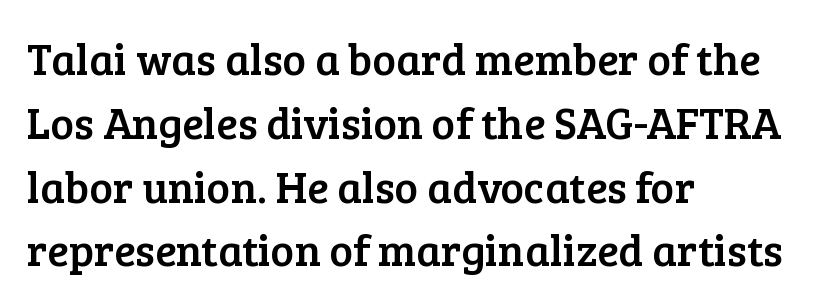
Q: Is the text italic (slanted)? A: No, it is upright.
Q: Is the typeface a serif or a sans-serif typeface? A: Serif.
Q: Is the text underlined? A: No.
Q: How is the paragraph aligned? A: Left-aligned.
Q: Is the spacing between letters normal or unusually wide? A: Normal.
Q: Is the spacing between lines tight, normal or loose? A: Normal.
Q: Width (condensed, normal, or wide)? A: Normal.
Q: Stroke contrast? A: Low.
Q: x-height? A: Medium.
Q: Monospaced? A: No.
